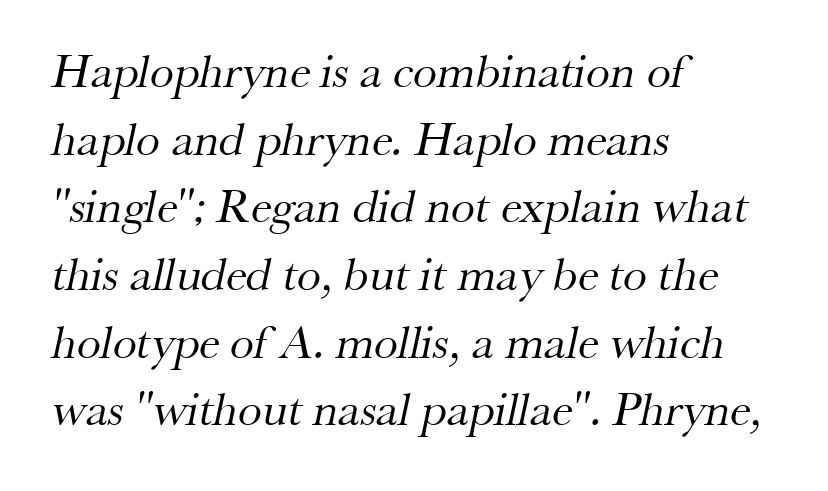
{"serif": "yes", "bold": "no", "weight": "regular", "width": "normal", "stroke_contrast": "medium", "x_height": "small", "monospaced": "no", "underline": "no", "align": "left", "line_spacing": "normal", "line_spacing_ratio": 1.41, "letter_spacing": "normal", "letter_spacing_em": 0.0, "glyph_px": 48}
